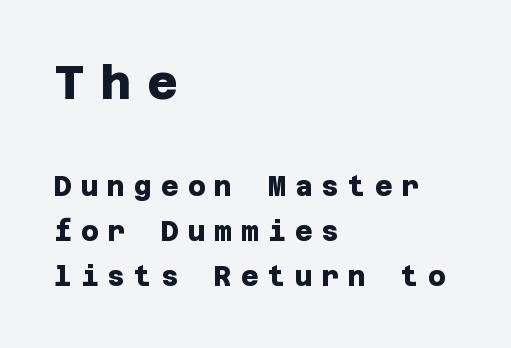
Q: Is the text bold? A: Yes.
Q: Is the typeface a serif or a sans-serif typeface? A: Sans-serif.
Q: Is the text underlined? A: No.
Q: How is the paragraph aligned? A: Left-aligned.
Q: Is the spacing between letters normal or unusually wide? A: Unusually wide.
Q: Is the spacing between lines tight, normal or loose? A: Normal.
Q: Which block of text is set in a larger size, the first (top) or the second (bottom)? A: The first (top) one.
Q: Width (condensed, normal, or wide)? A: Normal.
Q: Stroke contrast? A: Low.
Q: x-height? A: Large.
